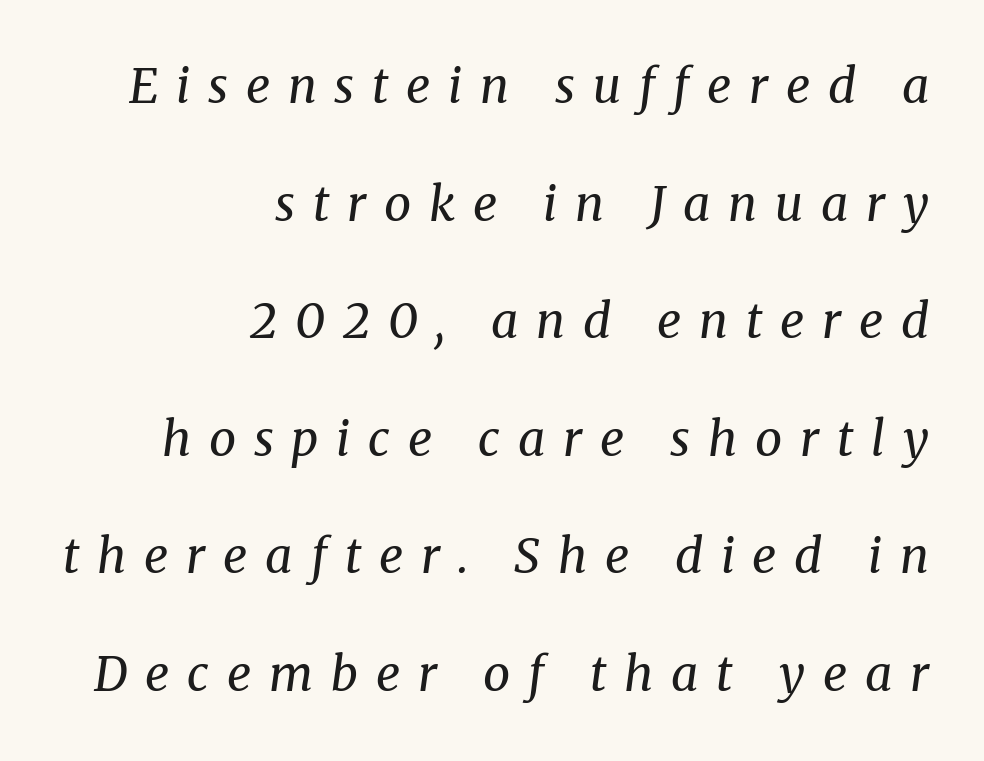
The tracking reads as deliberately expanded to a designer's eye. Classification — serif. These lines stand farther apart than default settings would place them. The rendering uses natural spacing where letterforms have individual widths. The font sits on the lighter half of the weight spectrum, regular included. Lines of text with bare space underneath.
